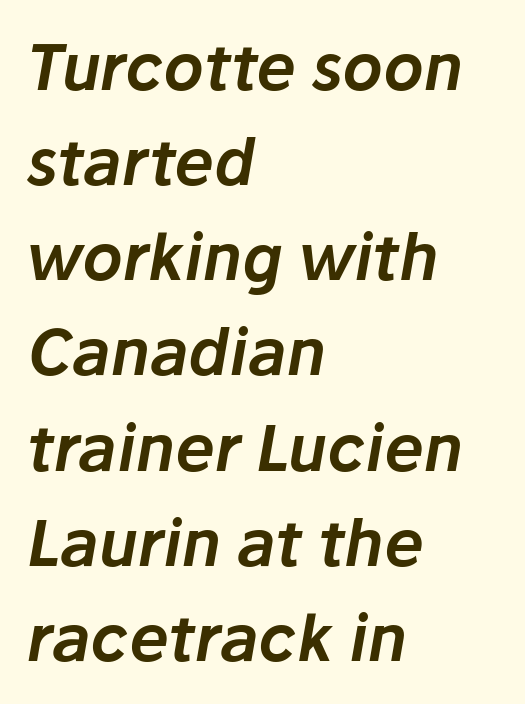
The image shows 63 px text type, italic (leaning right); set left-aligned, normal line spacing (1.51x), normal letter spacing, not underlined; low stroke contrast and a medium x-height.
